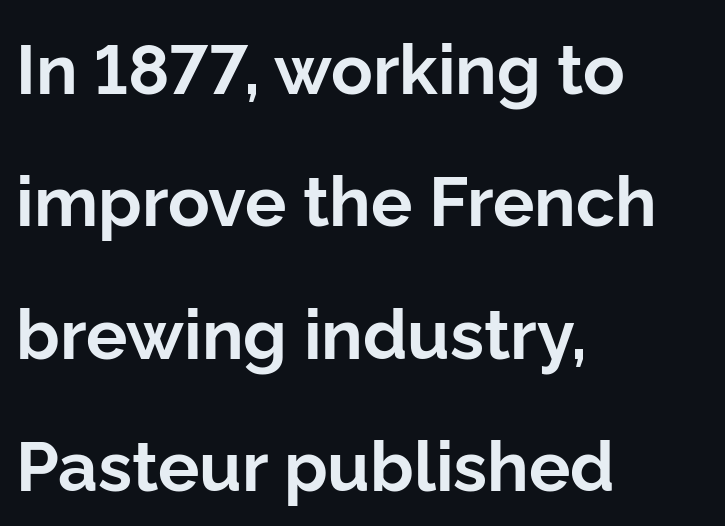
Q: Is the text bold? A: Yes.
Q: Is the text italic (slanted)? A: No, it is upright.
Q: Is the typeface a serif or a sans-serif typeface? A: Sans-serif.
Q: Is the text underlined? A: No.
Q: How is the paragraph aligned? A: Left-aligned.
Q: Is the spacing between letters normal or unusually wide? A: Normal.
Q: Is the spacing between lines tight, normal or loose? A: Loose.
Q: Width (condensed, normal, or wide)? A: Normal.
Q: Stroke contrast? A: Low.
Q: x-height? A: Medium.
Q: Monospaced? A: No.
